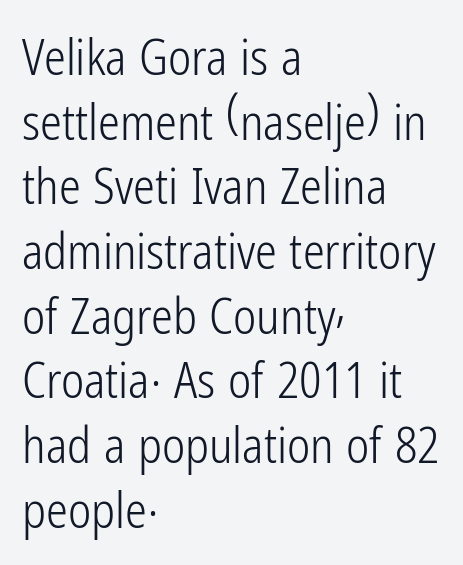
The compositor pushed each line to the left boundary. The specimen omits any rule beneath the text block's lines. The letters carry no serifs — their stems end cleanly without finishing strokes. The cut favours lightness, reaching ordinary text weight at its darkest. These lines are rendered in a variable-pitch font. These lines keep a tight, regular rhythm from letter to letter.
